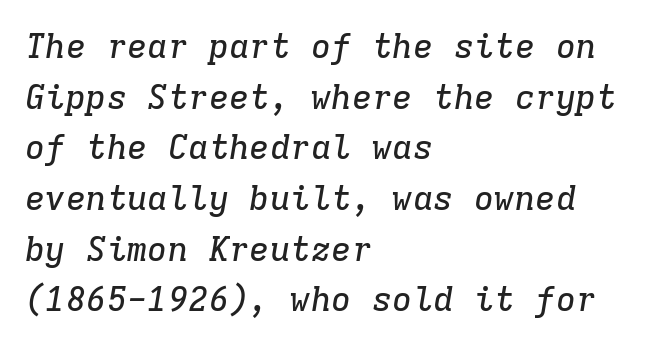
One-word summary of the alignment: left. Fixed-width glyphs throughout — classic coding-font behaviour. Glyph-to-glyph distance matches everyday printed text. What's the leading like? Ordinary, nothing unusual. These lines were composed using italics. The words here are not underlined.
